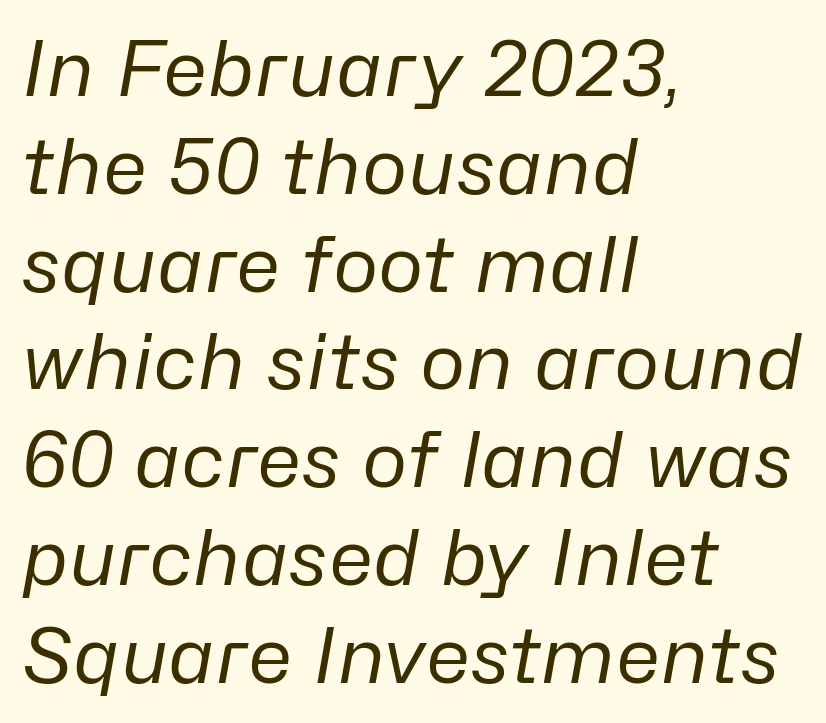
{"italic": "yes", "lean": "right", "slant_degrees": 10, "bold": "no", "weight": "regular", "width": "normal", "stroke_contrast": "low", "x_height": "medium", "monospaced": "no", "underline": "no", "align": "left", "line_spacing": "normal", "line_spacing_ratio": 1.27, "letter_spacing": "normal", "letter_spacing_em": 0.0, "glyph_px": 77}
